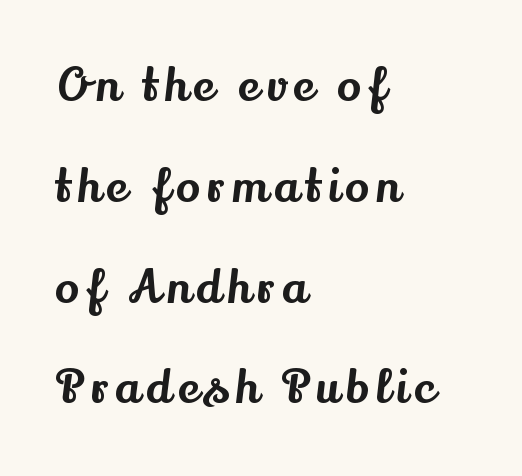
The image shows 45 px serif type; set left-aligned, loose line spacing (2.24x), not underlined; medium stroke contrast and a small x-height.
